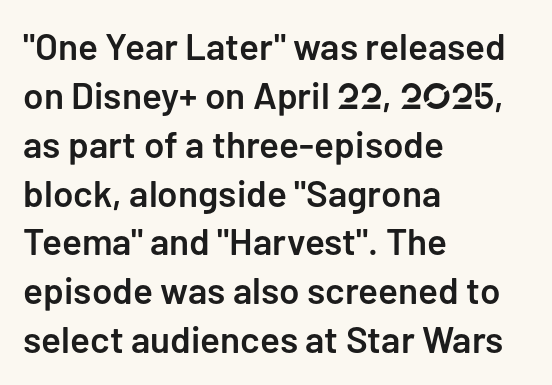
Q: Is the text bold? A: Semi-bold.
Q: Is the text italic (slanted)? A: No, it is upright.
Q: Is the typeface a serif or a sans-serif typeface? A: Sans-serif.
Q: Is the text underlined? A: No.
Q: How is the paragraph aligned? A: Left-aligned.
Q: Is the spacing between letters normal or unusually wide? A: Normal.
Q: Is the spacing between lines tight, normal or loose? A: Normal.
Q: Width (condensed, normal, or wide)? A: Normal.
Q: Stroke contrast? A: Low.
Q: x-height? A: Medium.
Q: Monospaced? A: No.
